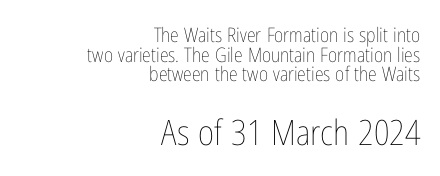
The type sits square on the baseline with zero lean. The block sitting lower on the canvas is the one with enlarged characters. Notice how descenders almost collide with the ascenders below — that's tight leading. Horizontal alignment here is rightward, an uncommon choice for prose. Do the characters align in a grid? No, the font is proportional.
